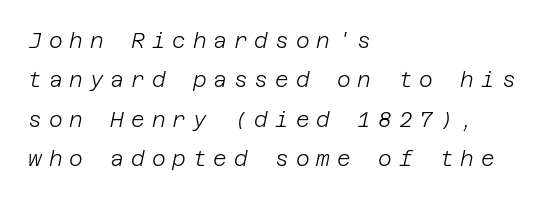
The image shows 21 px text type, italic (leaning right); set left-aligned, line spacing 1.87x, unusually wide letter spacing (+0.33 em), not underlined.
